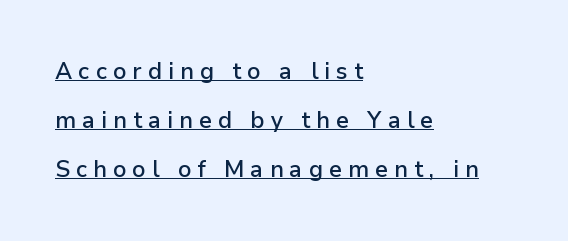
The gaps between neighbouring characters are conspicuously large. Is there any slant? The stems are plumb. The rendering uses the underline text-decoration. Summary of vertical rhythm: relaxed, with wide interline spacing. Teacher's note: observe the even left margin — that is flush-left alignment. A bit beefed up — I'd call it semibold rather than bold.
